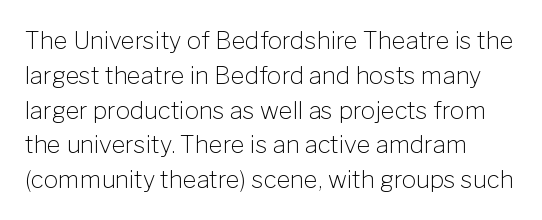
Q: Is the text bold? A: No.
Q: Is the text italic (slanted)? A: No, it is upright.
Q: Is the text underlined? A: No.
Q: How is the paragraph aligned? A: Left-aligned.
Q: Is the spacing between letters normal or unusually wide? A: Normal.
Q: Is the spacing between lines tight, normal or loose? A: Normal.
